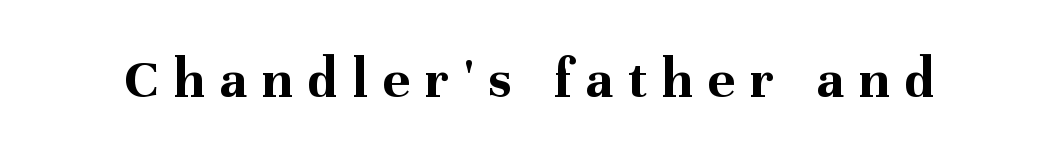
The image shows 57 px bold serif type, upright; set unusually wide letter spacing (+0.27 em), not underlined; medium stroke contrast and a medium x-height.
